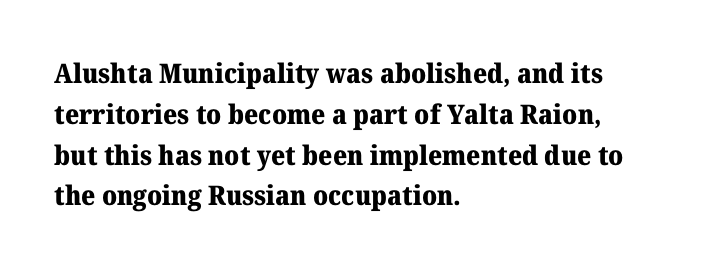
The image shows 27 px bold type, upright; set left-aligned, normal line spacing (1.51x), normal letter spacing, not underlined.
